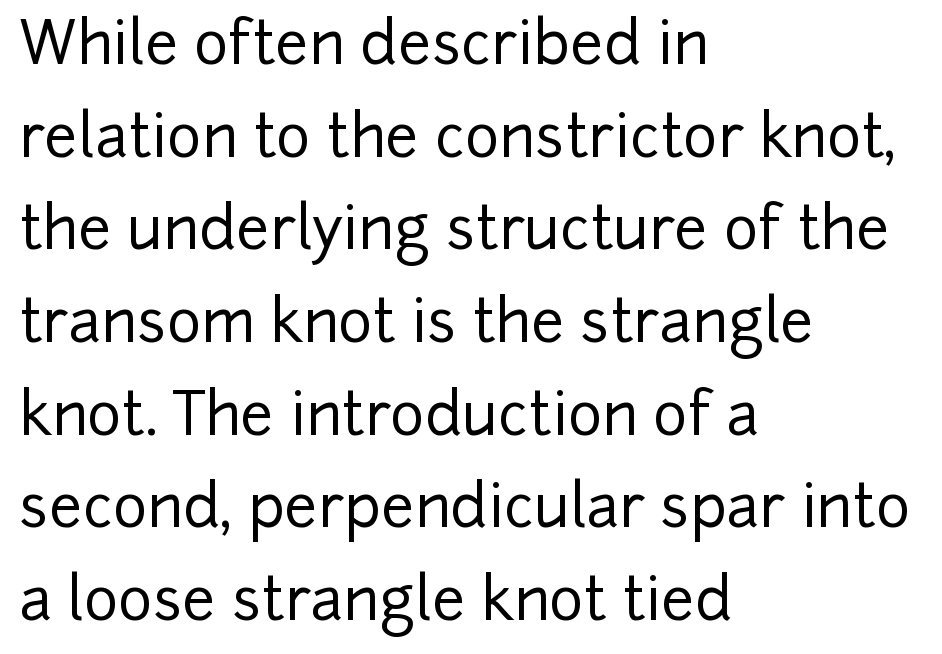
The image shows 59 px sans-serif type, upright; set left-aligned, normal line spacing (1.57x), normal letter spacing, not underlined; low stroke contrast and a medium x-height.
